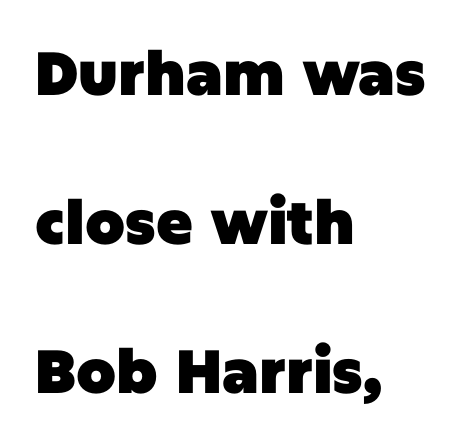
{"serif": "no", "italic": "no", "bold": "yes", "weight": "heavy", "width": "normal", "stroke_contrast": "low", "x_height": "large", "monospaced": "no", "underline": "no", "align": "left", "line_spacing": "loose", "line_spacing_ratio": 2.44, "letter_spacing": "normal", "letter_spacing_em": 0.0, "glyph_px": 61}
